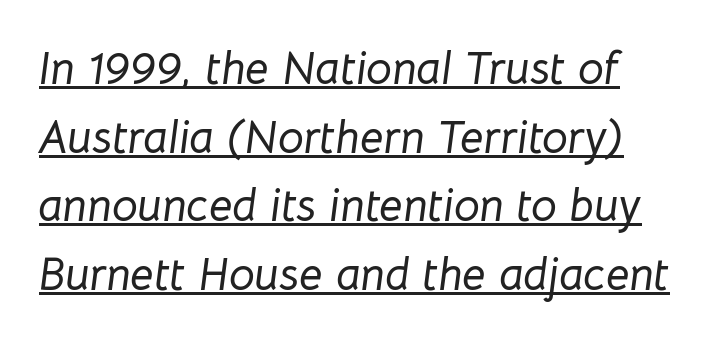
The image shows 46 px text type, italic (leaning right); set normal line spacing (1.49x), normal letter spacing, underlined; low stroke contrast and a medium x-height.
